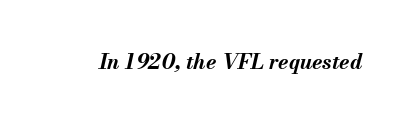
Q: Is the text bold? A: Yes.
Q: Is the text italic (slanted)? A: Yes, it leans right by about 13 degrees.
Q: Is the text underlined? A: No.
Q: Is the spacing between letters normal or unusually wide? A: Normal.
